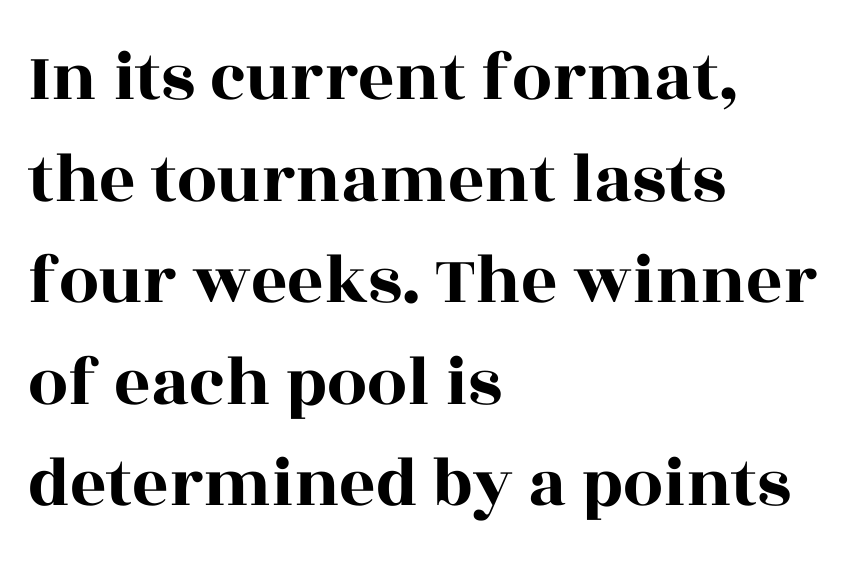
The image shows 71 px wide serif type, upright; set left-aligned, normal line spacing (1.43x), normal letter spacing, not underlined; a large x-height.
